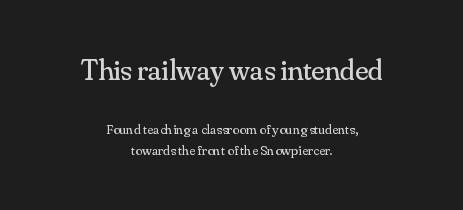
Q: Is the text bold? A: No.
Q: Is the text italic (slanted)? A: No, it is upright.
Q: Is the typeface a serif or a sans-serif typeface? A: Serif.
Q: Is the text underlined? A: No.
Q: How is the paragraph aligned? A: Centered.
Q: Is the spacing between letters normal or unusually wide? A: Normal.
Q: Is the spacing between lines tight, normal or loose? A: Normal.
Q: Which block of text is set in a larger size, the first (top) or the second (bottom)? A: The first (top) one.
Q: Width (condensed, normal, or wide)? A: Normal.
Q: Stroke contrast? A: Medium.
Q: x-height? A: Small.
Q: Monospaced? A: No.
